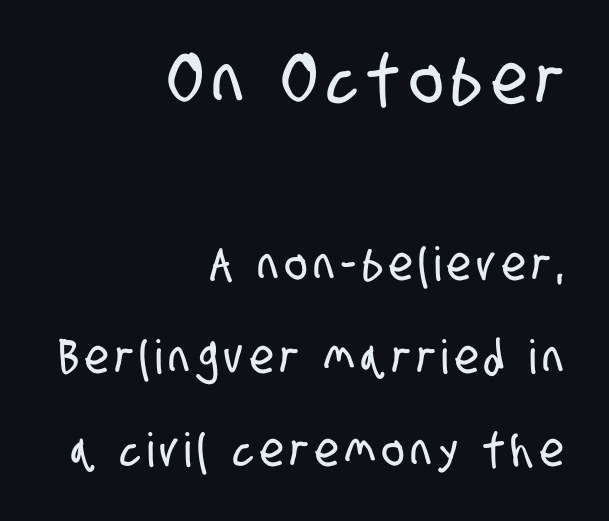
{"serif": "no", "width": "condensed", "stroke_contrast": "low", "x_height": "large", "monospaced": "no", "underline": "no", "align": "right", "line_spacing": "loose", "line_spacing_ratio": 1.98, "larger_block": "first", "size_ratio": 1.49, "glyph_px": 70}
